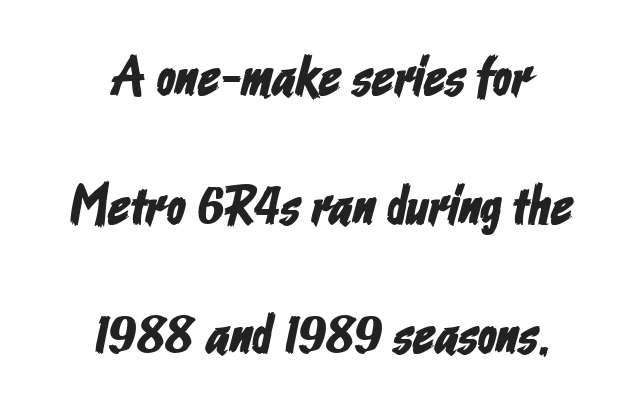
{"serif": "no", "width": "condensed", "stroke_contrast": "low", "x_height": "medium", "monospaced": "no", "underline": "no", "align": "center", "line_spacing": "loose", "line_spacing_ratio": 2.35, "letter_spacing": "normal", "letter_spacing_em": 0.0, "glyph_px": 55}
